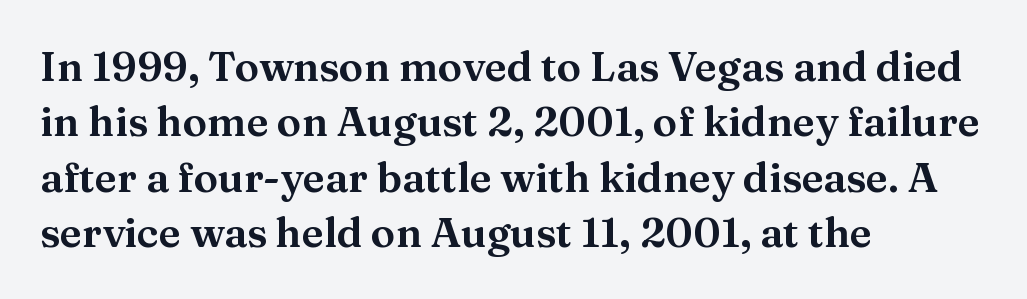
{"serif": "yes", "italic": "no", "width": "normal", "stroke_contrast": "medium", "x_height": "medium", "monospaced": "no", "underline": "no", "align": "left", "line_spacing": "normal", "line_spacing_ratio": 1.35, "letter_spacing": "normal", "letter_spacing_em": 0.0, "glyph_px": 41}
